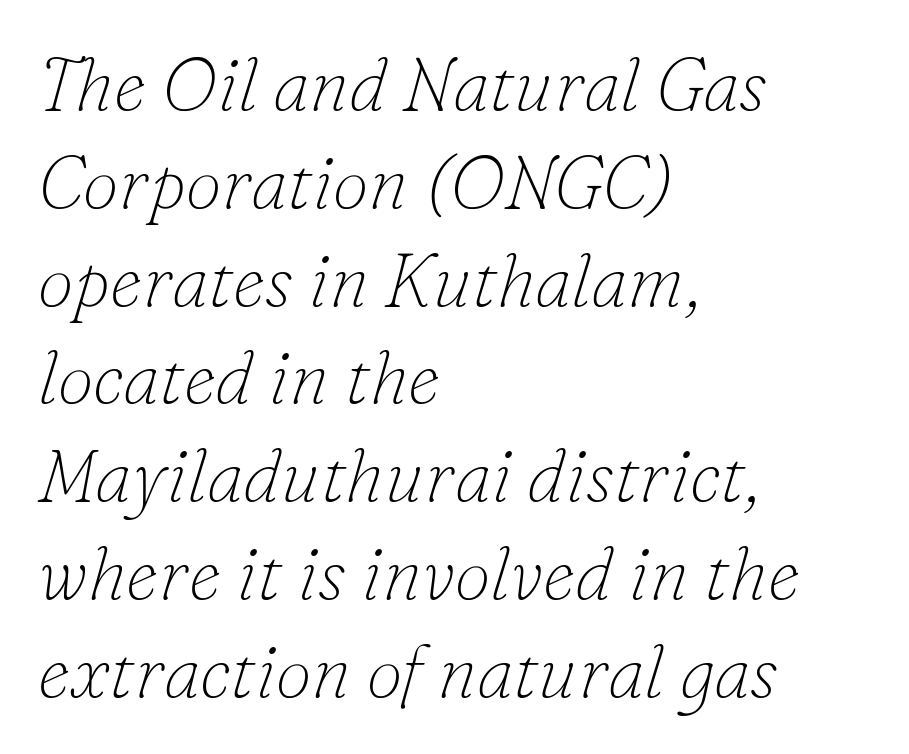
The image shows 73 px thin serif type, italic (leaning right); set left-aligned, normal line spacing (1.34x), normal letter spacing, not underlined; low stroke contrast and a small x-height.
